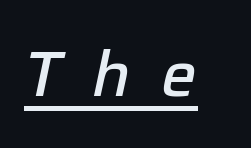
The image shows 63 px semibold type, italic (leaning right); set unusually wide letter spacing (+0.48 em), underlined; low stroke contrast and a medium x-height.
